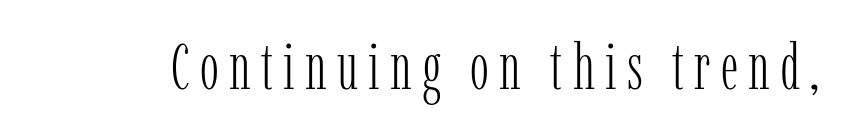
Letters have the restrained weight of plain body copy at most. This is the regular roman posture of the typeface. Any mark beneath the type? The region is blank. Note: serifs present on the glyphs.
